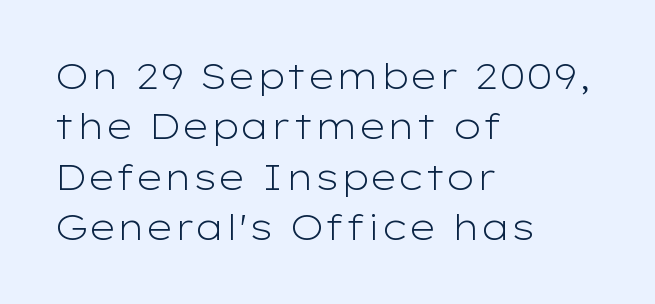
Q: Is the text bold? A: No.
Q: Is the text italic (slanted)? A: No, it is upright.
Q: Is the typeface a serif or a sans-serif typeface? A: Sans-serif.
Q: Is the text underlined? A: No.
Q: How is the paragraph aligned? A: Left-aligned.
Q: Is the spacing between letters normal or unusually wide? A: Normal.
Q: Is the spacing between lines tight, normal or loose? A: Normal.
Q: Width (condensed, normal, or wide)? A: Wide.
Q: Stroke contrast? A: Low.
Q: x-height? A: Medium.
Q: Monospaced? A: No.
